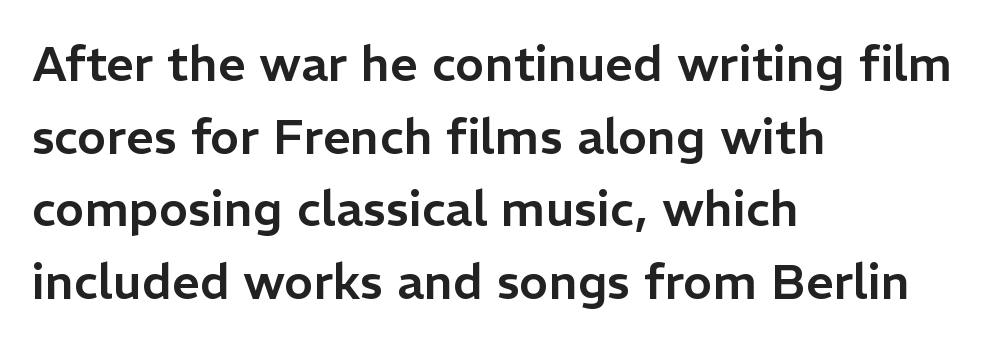
The type sits square on the baseline with zero lean. This rendering features lettering with no underline. The type is set solid horizontally, with unmodified tracking. Each letter keeps its own natural width here, so spacing adapts to shape.
